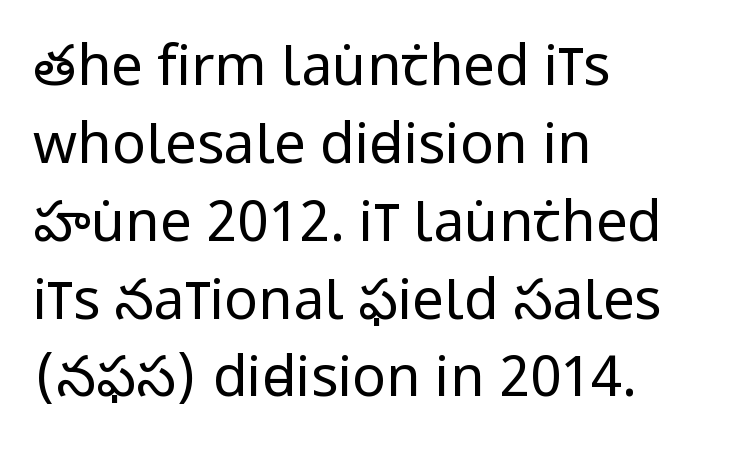
Each row of text sits above clean, open space. Regular leading. Observe the absence of serifs on each vertical stroke in this sample. You could not count columns in this text — the font is proportionally spaced.
